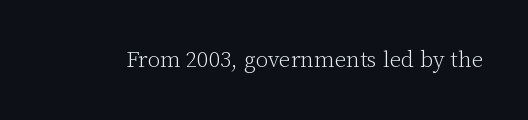
The type is set solid horizontally, with unmodified tracking. Words float on clear page, feet unadorned. A quiet, ordinary-to-light weight characterises the typeface. The type sits square on the baseline with zero lean.
